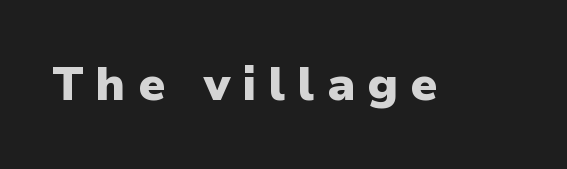
The image shows 47 px heavy sans-serif type, upright; set unusually wide letter spacing (+0.26 em), not underlined; low stroke contrast and a medium x-height.
